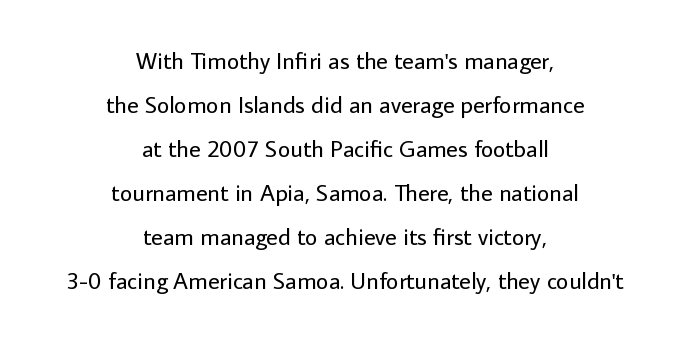
Q: Is the text bold? A: No.
Q: Is the text italic (slanted)? A: No, it is upright.
Q: Is the text underlined? A: No.
Q: How is the paragraph aligned? A: Centered.
Q: Is the spacing between letters normal or unusually wide? A: Normal.
